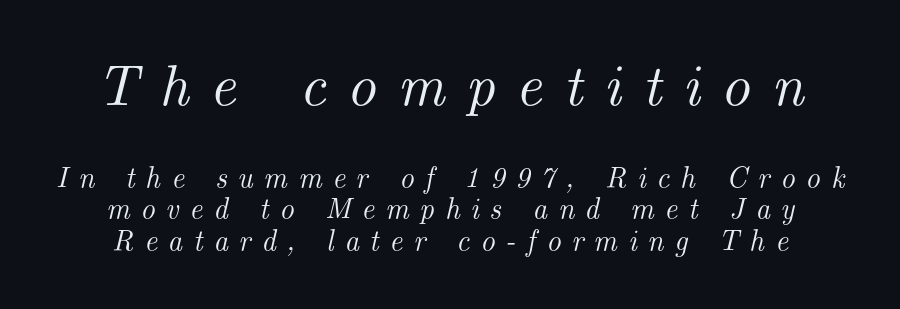
Leading: reduced. Decoration check: the copy has no underline. This layout puts the oversized block above and the modest block below. The passage shown leans; its letterforms are oblique. The text was rendered using a seriffed face with decorative stroke endings. The letters are spread apart with noticeably loose tracking.
